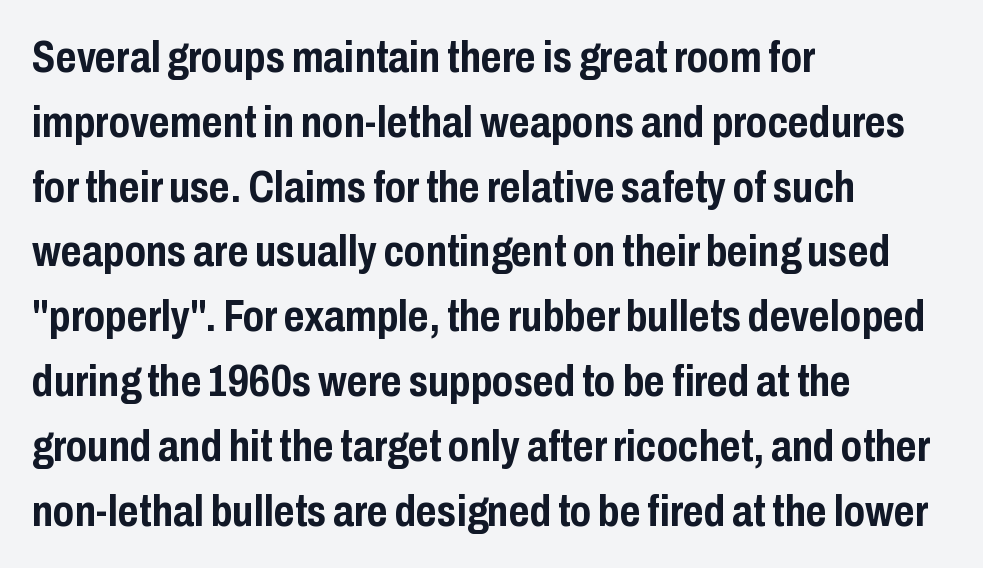
{"serif": "no", "italic": "no", "bold": "yes", "weight": "semibold", "width": "condensed", "stroke_contrast": "low", "x_height": "medium", "monospaced": "no", "underline": "no", "align": "left", "line_spacing": "normal", "line_spacing_ratio": 1.44, "letter_spacing": "normal", "letter_spacing_em": 0.0, "glyph_px": 45}
